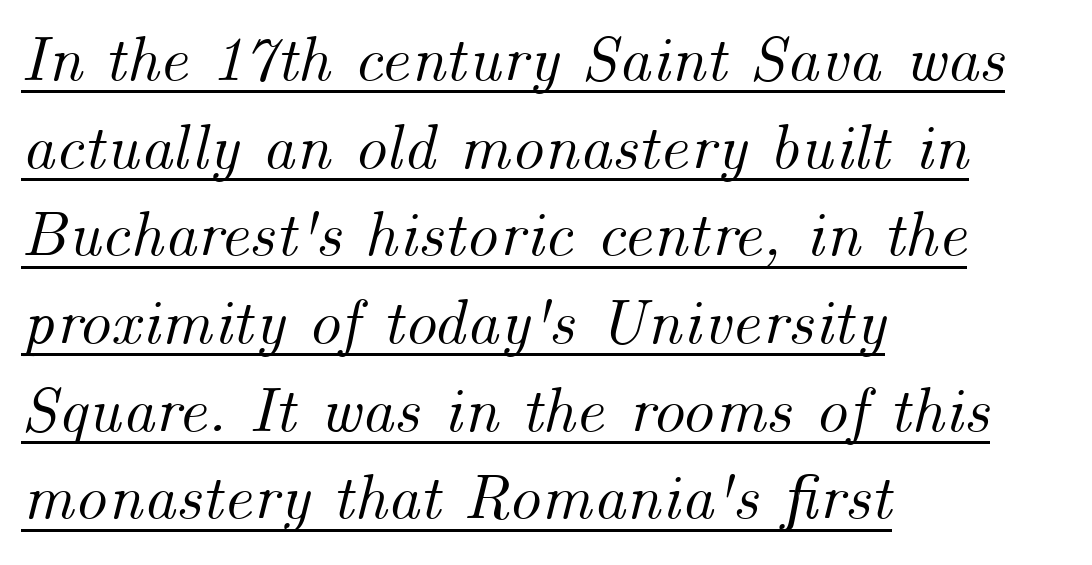
Q: Is the text italic (slanted)? A: Yes, it leans right by about 14 degrees.
Q: Is the text underlined? A: Yes.
Q: How is the paragraph aligned? A: Left-aligned.
Q: Is the spacing between letters normal or unusually wide? A: Normal.
Q: Is the spacing between lines tight, normal or loose? A: Normal.
Q: Width (condensed, normal, or wide)? A: Normal.
Q: Stroke contrast? A: Medium.
Q: x-height? A: Small.
Q: Monospaced? A: No.
